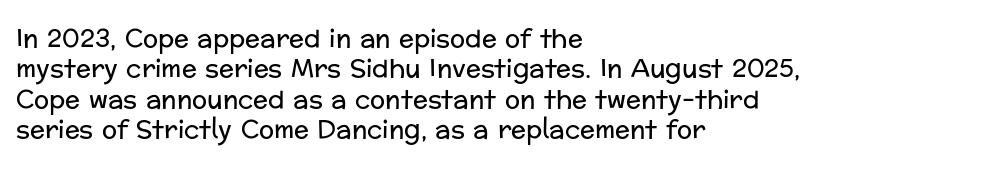
Q: Is the text bold? A: No.
Q: Is the text italic (slanted)? A: No, it is upright.
Q: Is the text underlined? A: No.
Q: How is the paragraph aligned? A: Left-aligned.
Q: Is the spacing between letters normal or unusually wide? A: Normal.
